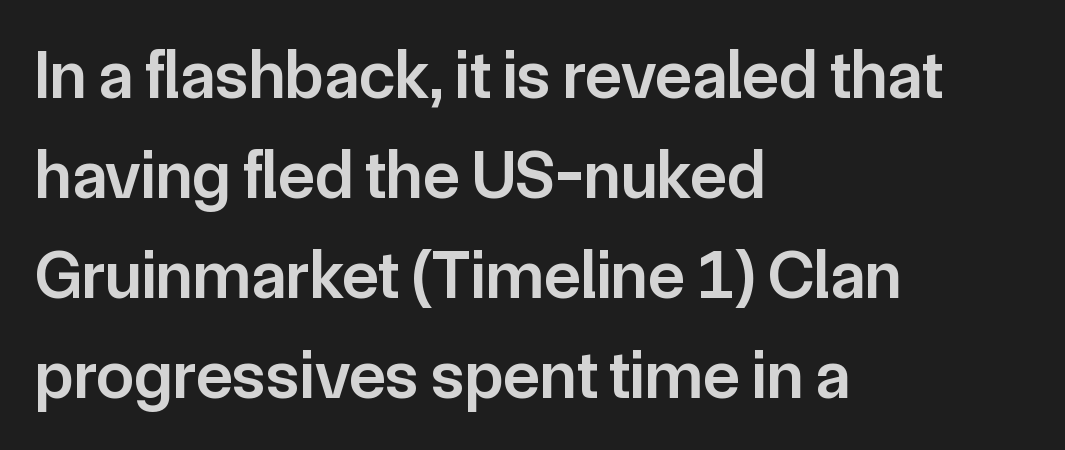
The image shows 68 px semibold sans-serif type, upright; set left-aligned, normal line spacing (1.47x), normal letter spacing, not underlined; low stroke contrast and a medium x-height.
